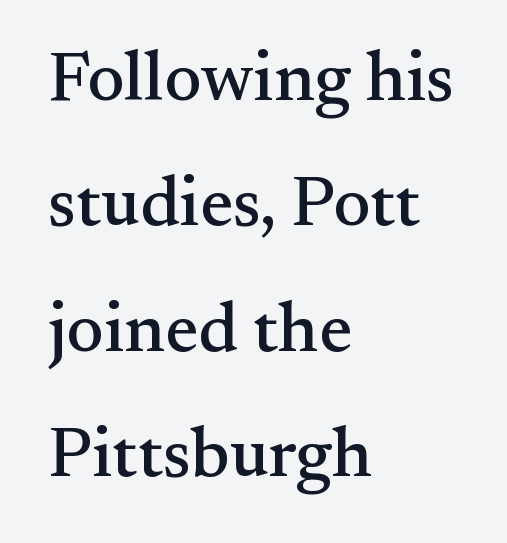
The image shows 70 px serif type, upright; set left-aligned, line spacing 1.79x, normal letter spacing, not underlined; medium stroke contrast and a small x-height.
